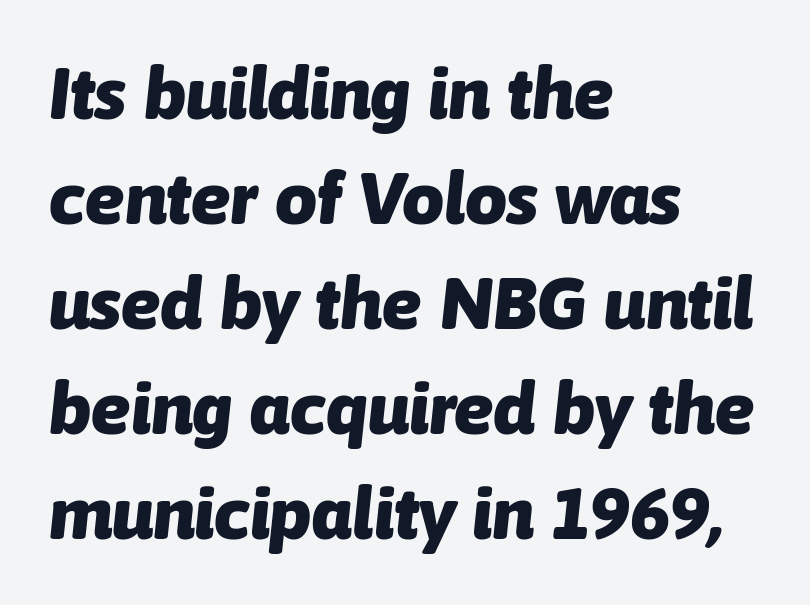
Beneath every word, the page is bare. There's an unmistakable incline to the writing here. Short and long lines alike share a common starting point at left. The rows are spaced the way most documents space them. Looks like regular typesetting: each glyph gets only the width it needs.
